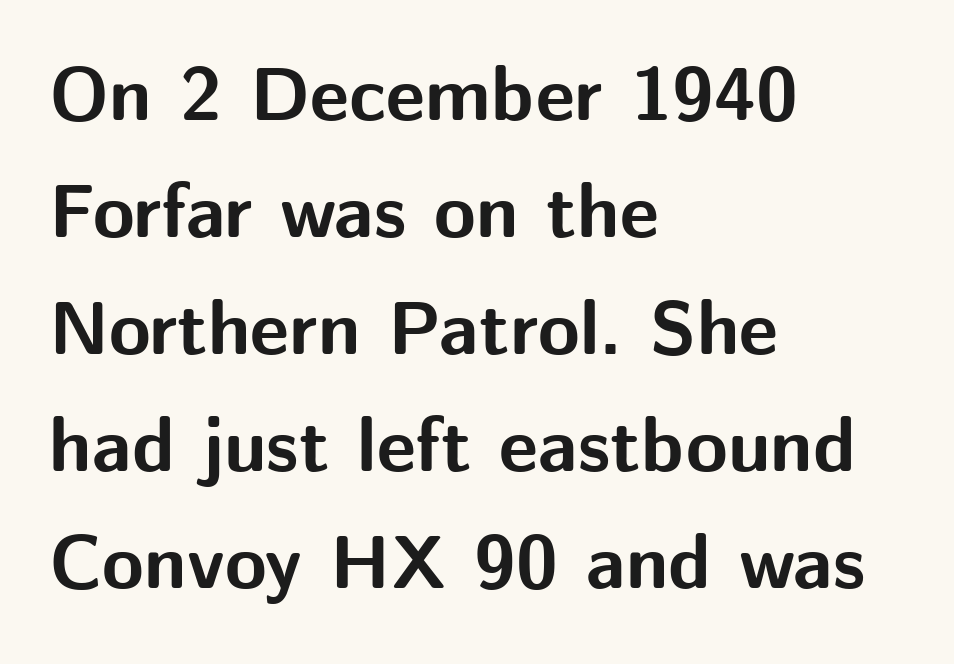
How heavy is the stroke? Heavy — this is a bold. Proportional: the letters do not fall into vertical columns. The baseline area is clear. Evenly set lines give the paragraph a standard silhouette. Caption: multi-line text, flush left, ragged right.
